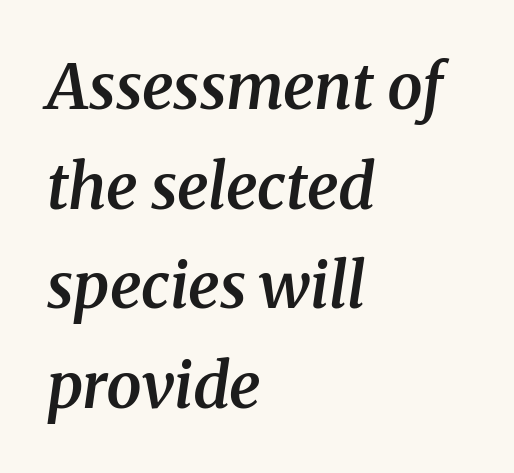
{"serif": "yes", "italic": "yes", "lean": "right", "slant_degrees": 8, "bold": "semi", "weight": "semibold", "width": "normal", "stroke_contrast": "medium", "x_height": "medium", "monospaced": "no", "underline": "no", "align": "left", "line_spacing": "normal", "line_spacing_ratio": 1.58, "letter_spacing": "normal", "letter_spacing_em": 0.0, "glyph_px": 63}
